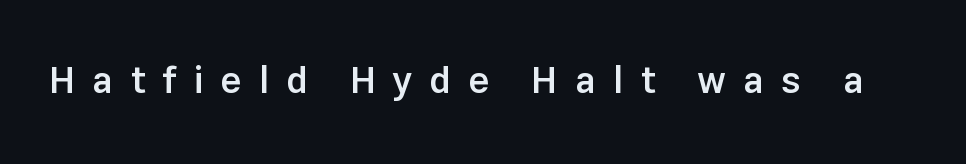
Q: Is the text bold? A: Semi-bold.
Q: Is the text italic (slanted)? A: No, it is upright.
Q: Is the typeface a serif or a sans-serif typeface? A: Sans-serif.
Q: Is the text underlined? A: No.
Q: Is the spacing between letters normal or unusually wide? A: Unusually wide.
Q: Width (condensed, normal, or wide)? A: Normal.
Q: Stroke contrast? A: Low.
Q: x-height? A: Medium.
Q: Monospaced? A: No.
